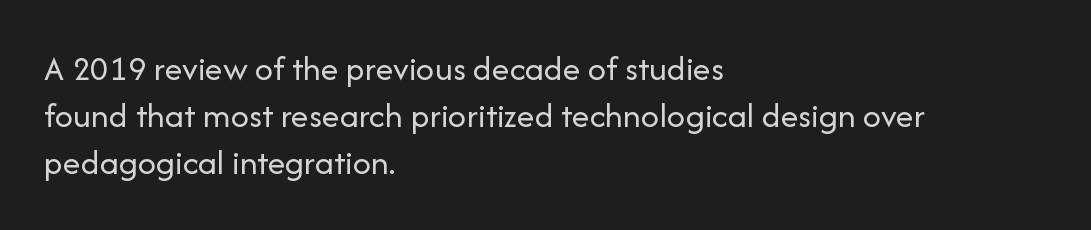
Character widths vary here, with narrow letters taking less room than wide ones. No extra ink here — the face is not bold. These lines are set flush left with a ragged right edge. Does extra space separate the letters? No, they use regular spacing. This is the regular roman posture of the typeface. Look at the bottom of the vertical strokes: they stop flat, with no serifs.
